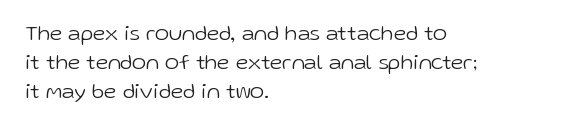
The image shows 22 px text type, upright; set left-aligned, normal line spacing (1.31x), normal letter spacing, not underlined.
